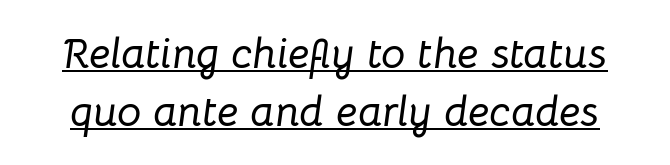
Compared with typical body copy, the letter spacing here is the same. Designer's note — italics engaged. These lines sit exactly where default settings would place them. Proportional: the letters do not fall into vertical columns. A continuous stroke trails under the words, as in a hyperlink.
